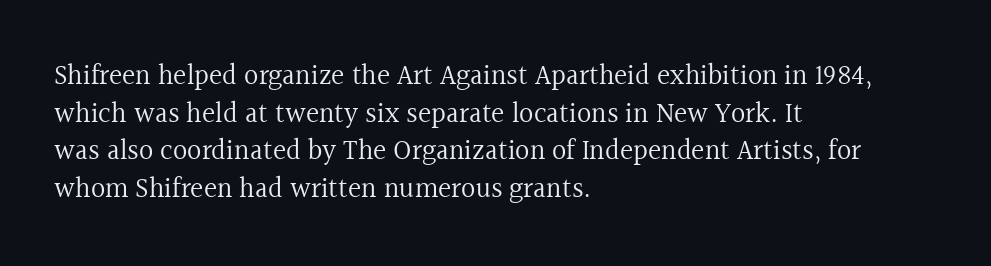
The image shows 28 px regular-weight serif type, upright; set left-aligned, normal line spacing (1.34x), normal letter spacing, not underlined; a medium x-height.
